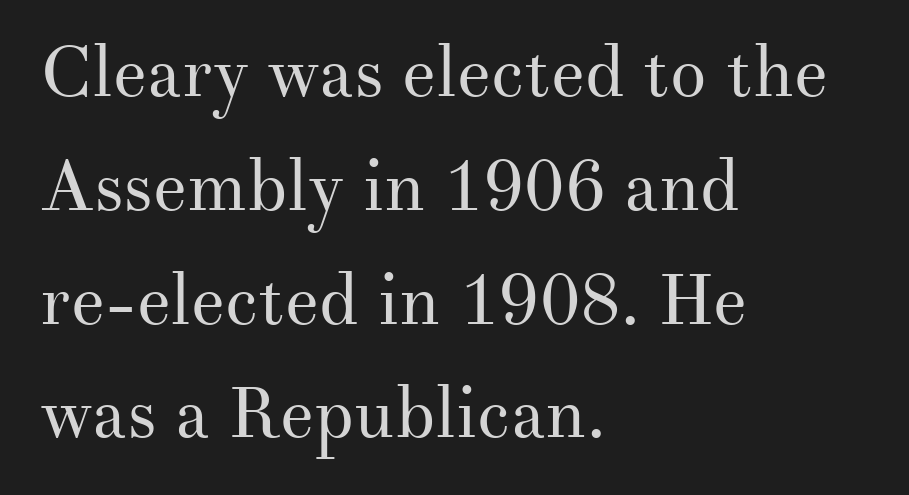
The image shows 72 px regular-weight serif type, upright; set left-aligned, normal line spacing (1.58x), normal letter spacing, not underlined; medium stroke contrast and a small x-height.
